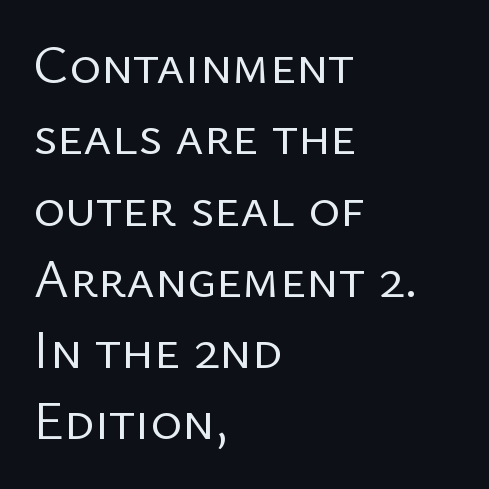
The image shows 54 px regular-weight sans-serif type, upright; set left-aligned, normal line spacing (1.32x), normal letter spacing, not underlined; low stroke contrast and a medium x-height.
